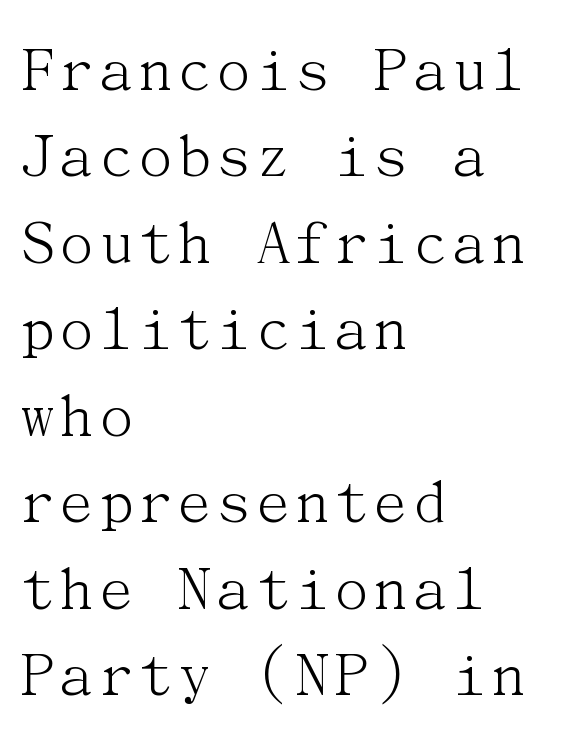
{"serif": "yes", "italic": "no", "bold": "no", "weight": "light", "width": "normal", "stroke_contrast": "medium", "x_height": "medium", "underline": "no", "align": "left", "line_spacing": "normal", "line_spacing_ratio": 1.29, "letter_spacing": "normal", "letter_spacing_em": 0.0, "glyph_px": 67}
